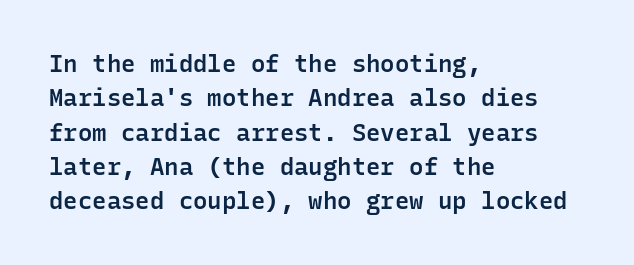
{"italic": "no", "bold": "semi", "underline": "no", "align": "left", "line_spacing": "normal", "line_spacing_ratio": 1.43, "letter_spacing": "normal", "letter_spacing_em": 0.0, "glyph_px": 24}
